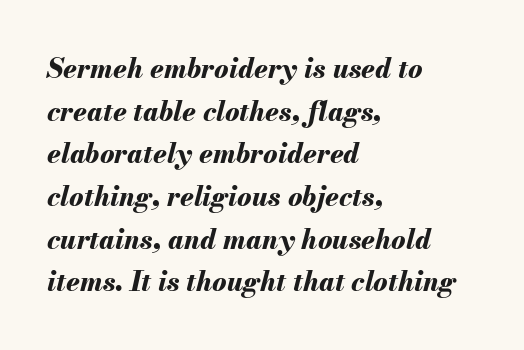
Q: Is the text bold? A: Yes.
Q: Is the text italic (slanted)? A: Yes, it leans right by about 13 degrees.
Q: Is the text underlined? A: No.
Q: How is the paragraph aligned? A: Left-aligned.
Q: Is the spacing between letters normal or unusually wide? A: Normal.
Q: Is the spacing between lines tight, normal or loose? A: Normal.
